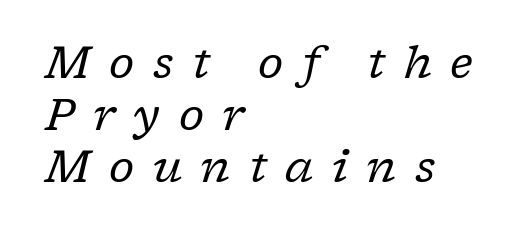
The image shows 44 px regular-weight serif type, italic (leaning right); set left-aligned, line spacing 1.18x, unusually wide letter spacing (+0.42 em), not underlined; low stroke contrast and a medium x-height.
